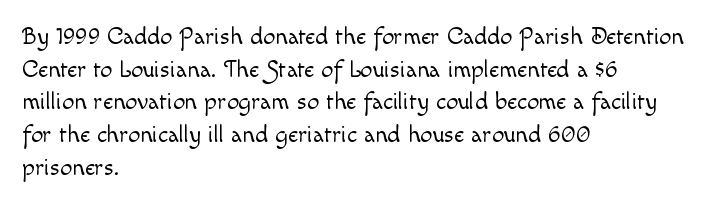
Plain, unruled lines of type. Ordinary non-slanted type is in use. Does extra space separate the letters? No, they use regular spacing. This is not heavy type; no bold has been used. These lines sit exactly where default settings would place them. Reading down the block, your eye returns to a fixed left position each line.
